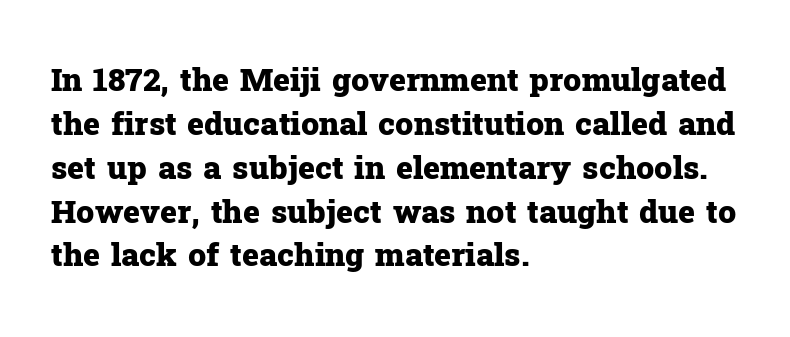
The designer left line spacing at the default. Font category for this specimen: serif. Where is the straight margin? On the left. The specimen omits any rule beneath the text block's lines.
